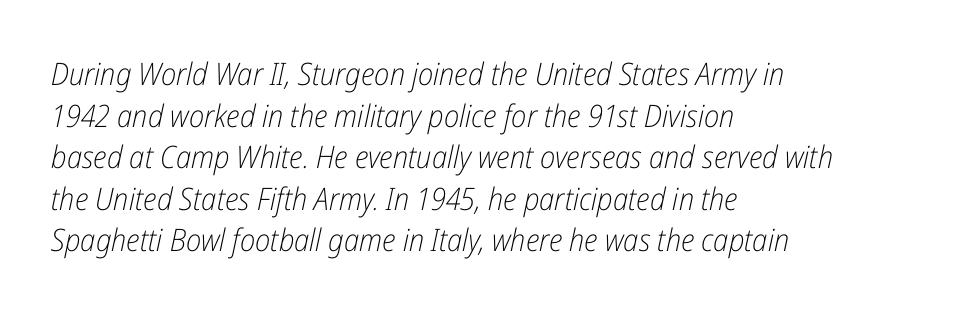
{"italic": "yes", "lean": "right", "slant_degrees": 12, "bold": "no", "weight": "light", "width": "condensed", "stroke_contrast": "low", "x_height": "medium", "monospaced": "no", "underline": "no", "align": "left", "line_spacing": "normal", "line_spacing_ratio": 1.34, "letter_spacing": "normal", "letter_spacing_em": 0.0, "glyph_px": 31}
